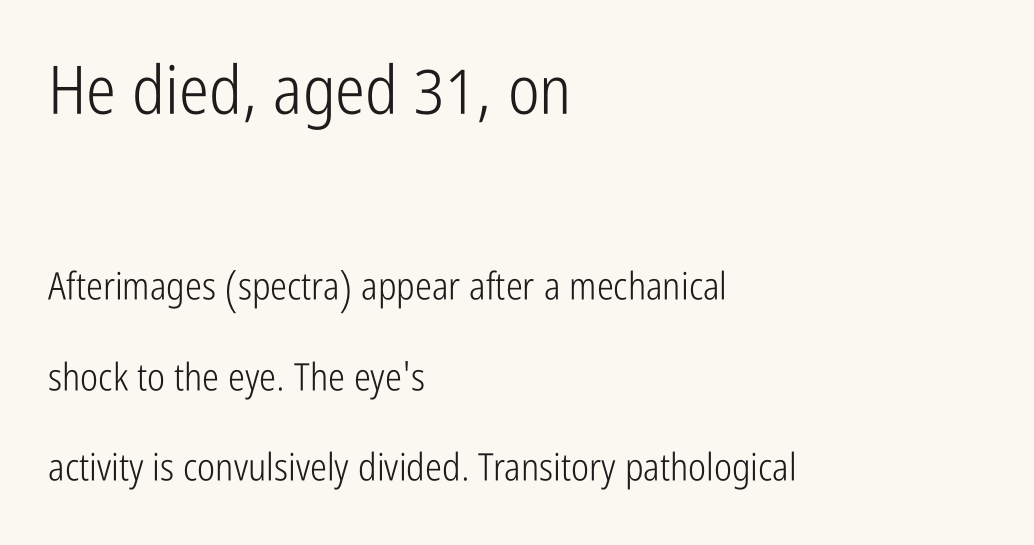
{"serif": "no", "italic": "no", "bold": "no", "weight": "light", "width": "condensed", "stroke_contrast": "low", "x_height": "medium", "monospaced": "no", "underline": "no", "align": "left", "line_spacing": "loose", "line_spacing_ratio": 2.39, "letter_spacing": "normal", "letter_spacing_em": 0.0, "larger_block": "first", "size_ratio": 1.76, "glyph_px": 67}
